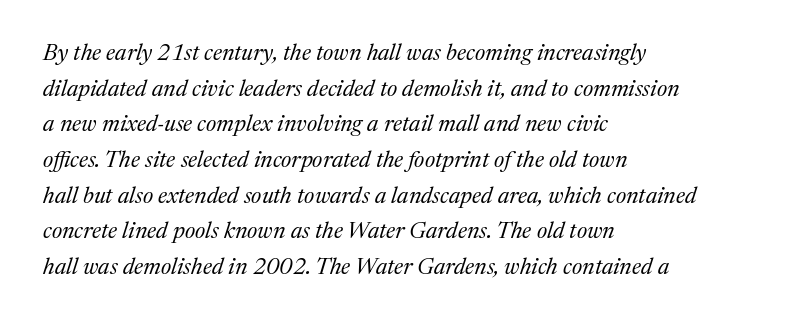
{"italic": "yes", "lean": "right", "slant_degrees": 17, "bold": "no", "underline": "no", "align": "left", "line_spacing": "normal", "line_spacing_ratio": 1.55, "letter_spacing": "normal", "letter_spacing_em": 0.0, "glyph_px": 23}
